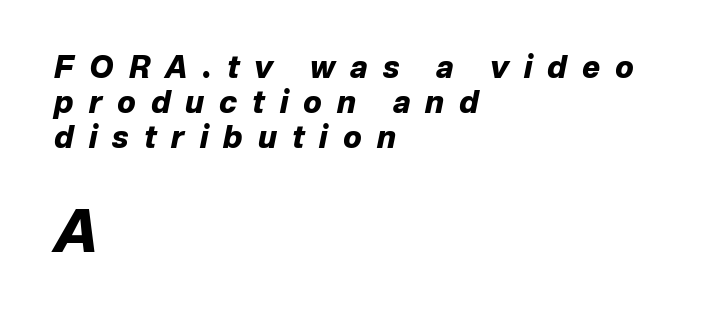
Letter spacing: wide. Each row of text sits above clean, open space. The more generous point size was reserved for the lower chunk. Visually the block forms a straight wall on the left and a jagged coastline on the right.
